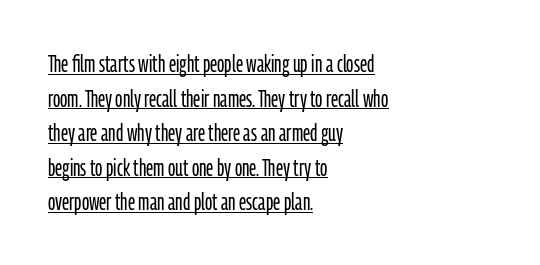
The image shows 24 px text type, upright; set left-aligned, normal line spacing (1.44x), normal letter spacing, underlined.
